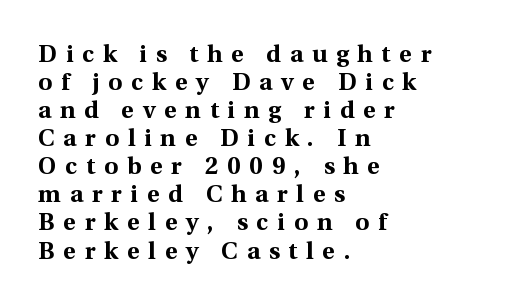
{"italic": "no", "bold": "yes", "underline": "no", "align": "left", "line_spacing_ratio": 1.17, "letter_spacing": "wide", "letter_spacing_em": 0.37, "glyph_px": 24}
